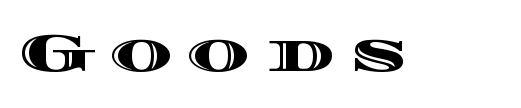
Italic? Not at all — the glyphs are vertical. Students, note that the glyphs here are deliberately spaced far apart. These lines are rendered in a variable-pitch font. Only glyphs here, with clear space below each row.
